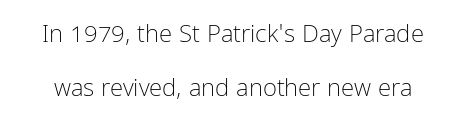
The image shows 24 px text type, upright; set loose line spacing (2.24x), normal letter spacing, not underlined.
